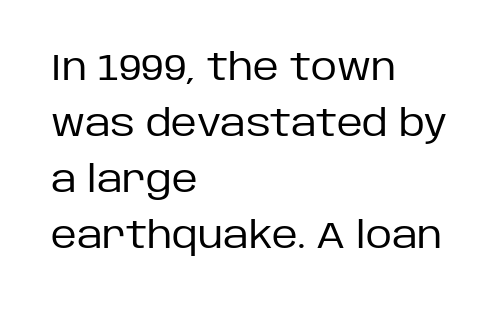
Q: Is the text bold? A: No.
Q: Is the text italic (slanted)? A: No, it is upright.
Q: Is the typeface a serif or a sans-serif typeface? A: Sans-serif.
Q: Is the text underlined? A: No.
Q: How is the paragraph aligned? A: Left-aligned.
Q: Is the spacing between letters normal or unusually wide? A: Normal.
Q: Is the spacing between lines tight, normal or loose? A: Normal.
Q: Width (condensed, normal, or wide)? A: Normal.
Q: Stroke contrast? A: Low.
Q: x-height? A: Large.
Q: Monospaced? A: No.
